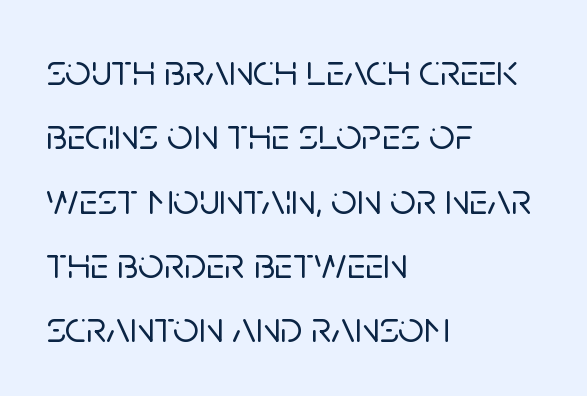
Q: Is the text italic (slanted)? A: No, it is upright.
Q: Is the typeface a serif or a sans-serif typeface? A: Sans-serif.
Q: Is the text underlined? A: No.
Q: How is the paragraph aligned? A: Left-aligned.
Q: Is the spacing between letters normal or unusually wide? A: Normal.
Q: Is the spacing between lines tight, normal or loose? A: Normal.
Q: Width (condensed, normal, or wide)? A: Normal.
Q: Stroke contrast? A: Low.
Q: x-height? A: Large.
Q: Monospaced? A: No.
